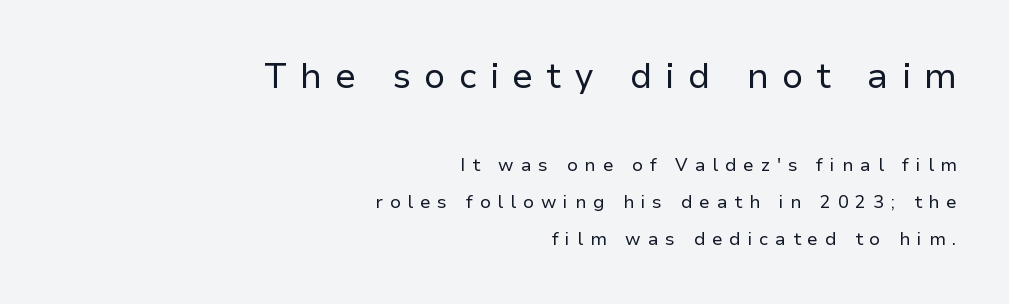
The image shows 35 px regular-weight sans-serif type, upright; set right-aligned, loose line spacing (2.05x), unusually wide letter spacing (+0.38 em), not underlined; the first (top) block is 1.94x larger; low stroke contrast and a medium x-height.
